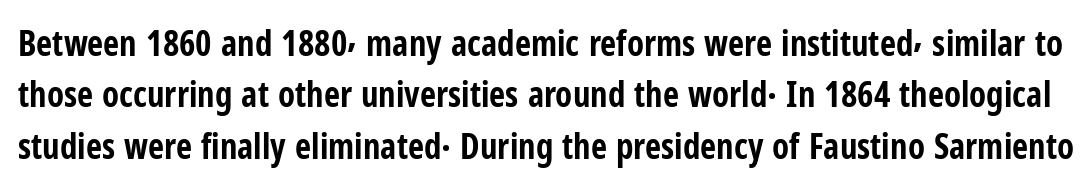
{"serif": "no", "italic": "no", "bold": "yes", "weight": "bold", "width": "condensed", "stroke_contrast": "low", "x_height": "medium", "monospaced": "no", "underline": "no", "line_spacing": "normal", "line_spacing_ratio": 1.47, "letter_spacing": "normal", "letter_spacing_em": 0.0, "glyph_px": 35}
